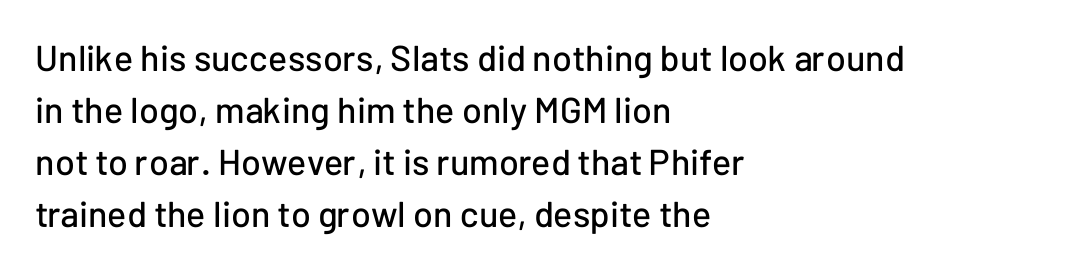
Q: Is the text italic (slanted)? A: No, it is upright.
Q: Is the typeface a serif or a sans-serif typeface? A: Sans-serif.
Q: Is the text underlined? A: No.
Q: How is the paragraph aligned? A: Left-aligned.
Q: Is the spacing between letters normal or unusually wide? A: Normal.
Q: Is the spacing between lines tight, normal or loose? A: Normal.
Q: Width (condensed, normal, or wide)? A: Normal.
Q: Stroke contrast? A: Low.
Q: x-height? A: Medium.
Q: Monospaced? A: No.
